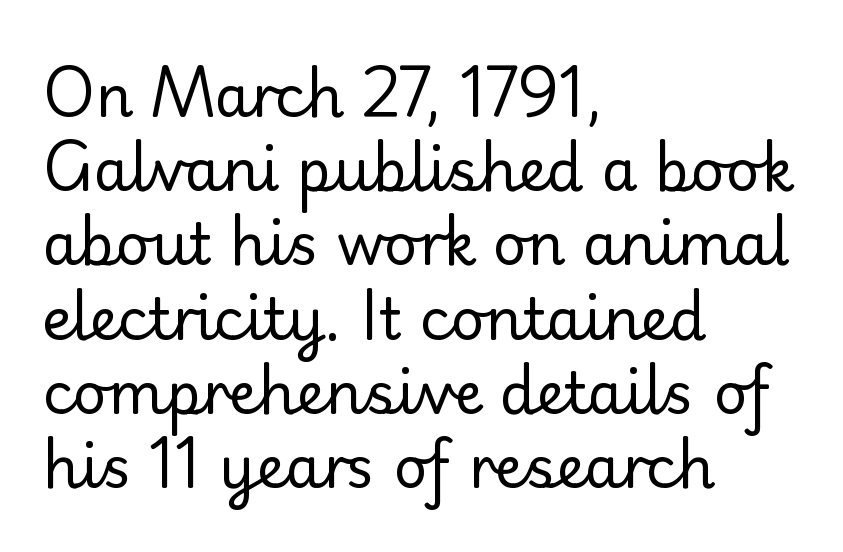
Nothing heavy about these letters — not bold at all. Nothing sits at the stroke ends, so this counts as sans-serif. How are the letters spaced? Ordinarily, with no added tracking. Is there any slant? The stems are plumb. Each letter keeps its own natural width here, so spacing adapts to shape.
